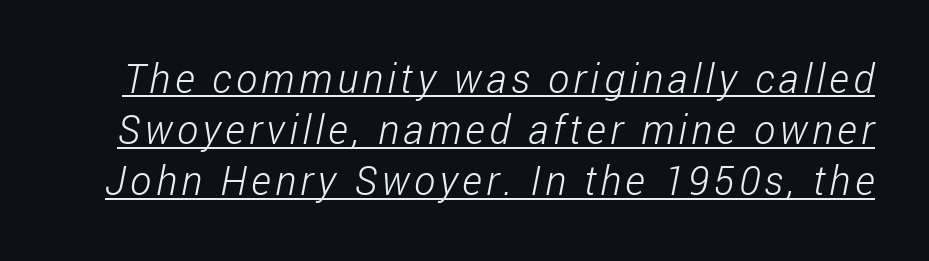
{"serif": "no", "bold": "no", "weight": "light", "width": "condensed", "stroke_contrast": "low", "x_height": "medium", "monospaced": "no", "underline": "yes", "line_spacing": "normal", "line_spacing_ratio": 1.28, "glyph_px": 40}
